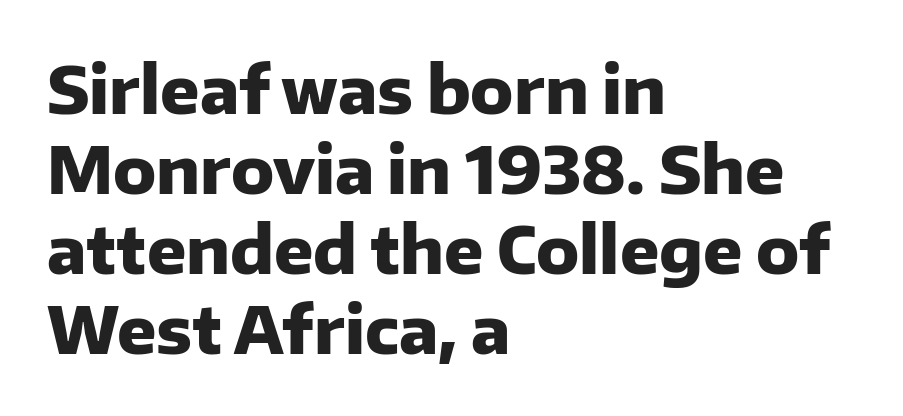
{"serif": "no", "italic": "no", "bold": "yes", "weight": "heavy", "width": "normal", "stroke_contrast": "low", "x_height": "medium", "monospaced": "no", "underline": "no", "align": "left", "line_spacing_ratio": 1.23, "letter_spacing": "normal", "letter_spacing_em": 0.0, "glyph_px": 65}
